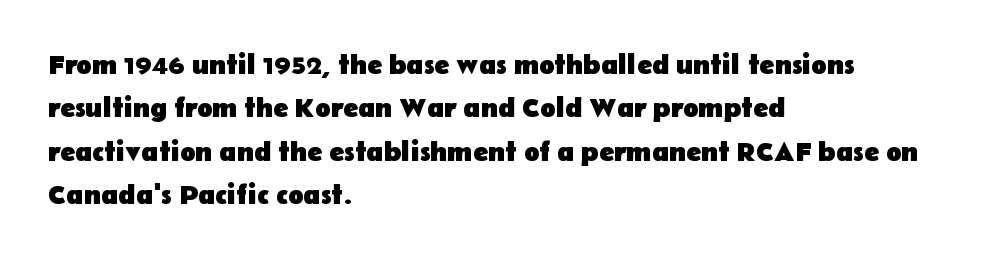
Q: Is the text bold? A: Yes.
Q: Is the text italic (slanted)? A: No, it is upright.
Q: Is the typeface a serif or a sans-serif typeface? A: Sans-serif.
Q: Is the text underlined? A: No.
Q: How is the paragraph aligned? A: Left-aligned.
Q: Is the spacing between letters normal or unusually wide? A: Normal.
Q: Is the spacing between lines tight, normal or loose? A: Normal.
Q: Width (condensed, normal, or wide)? A: Normal.
Q: Stroke contrast? A: Low.
Q: x-height? A: Medium.
Q: Monospaced? A: No.
